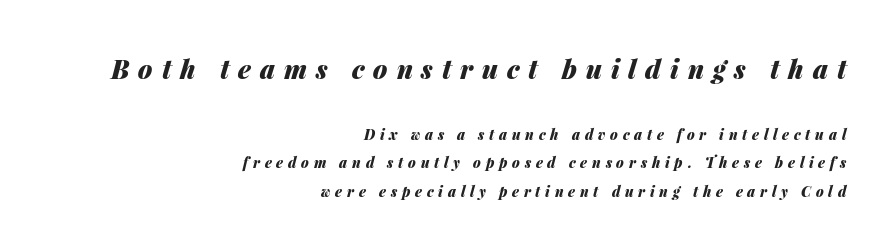
Look at the stroke-to-counter ratio: heavy, a bold. This rendering features lettering with no underline. This sample is right-justified, so line beginnings fall wherever the words allow. The initial chunk of copy outweighs the following chunk in type size.
